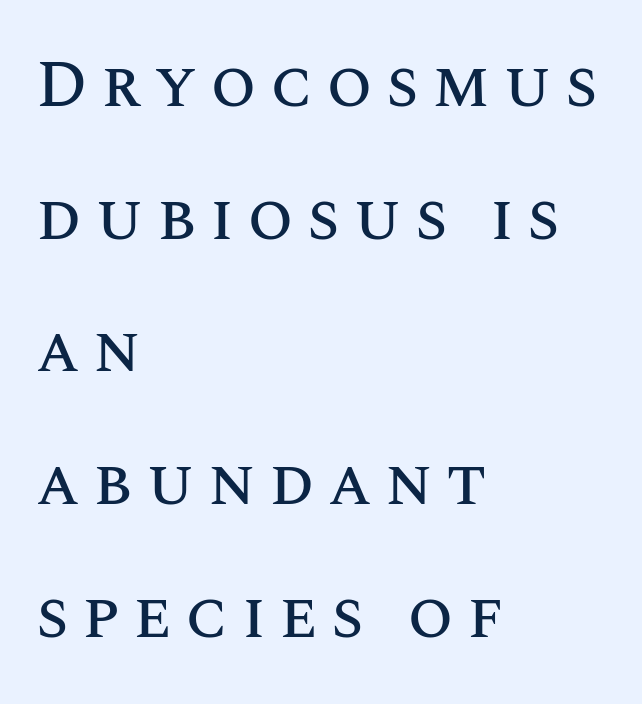
The image shows 66 px text type, upright; set left-aligned, loose line spacing (2.01x), unusually wide letter spacing (+0.2 em), not underlined; medium stroke contrast and a large x-height.
